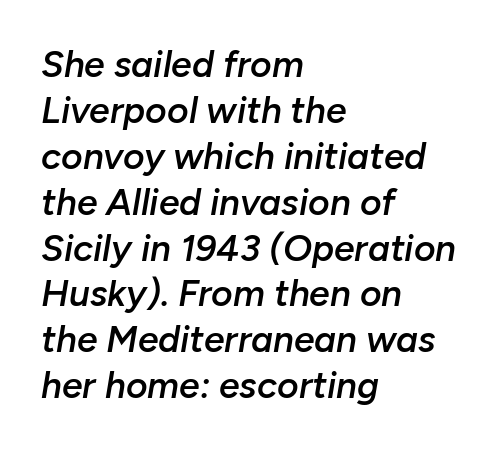
The image shows 37 px semibold type, italic (leaning right); set left-aligned, line spacing 1.24x, normal letter spacing, not underlined; low stroke contrast and a medium x-height.
